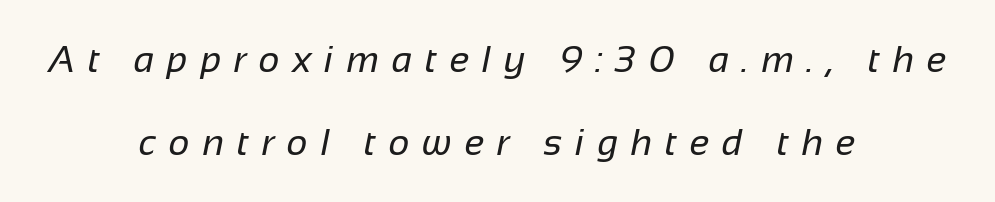
This sample has the flowing, uneven cadence of proportional lettering. These lines have a slow, spaced-out rhythm from letter to letter. The space between consecutive lines is lavish. The passage shown is not bold in any degree.
